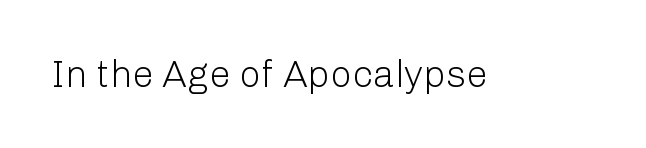
Heft: none added — not bold. Spacing between characters is what you'd get straight out of the box. In terms of letterform style, serifs are entirely absent. Bare-footed words on every line. The rendering uses natural spacing where letterforms have individual widths.
